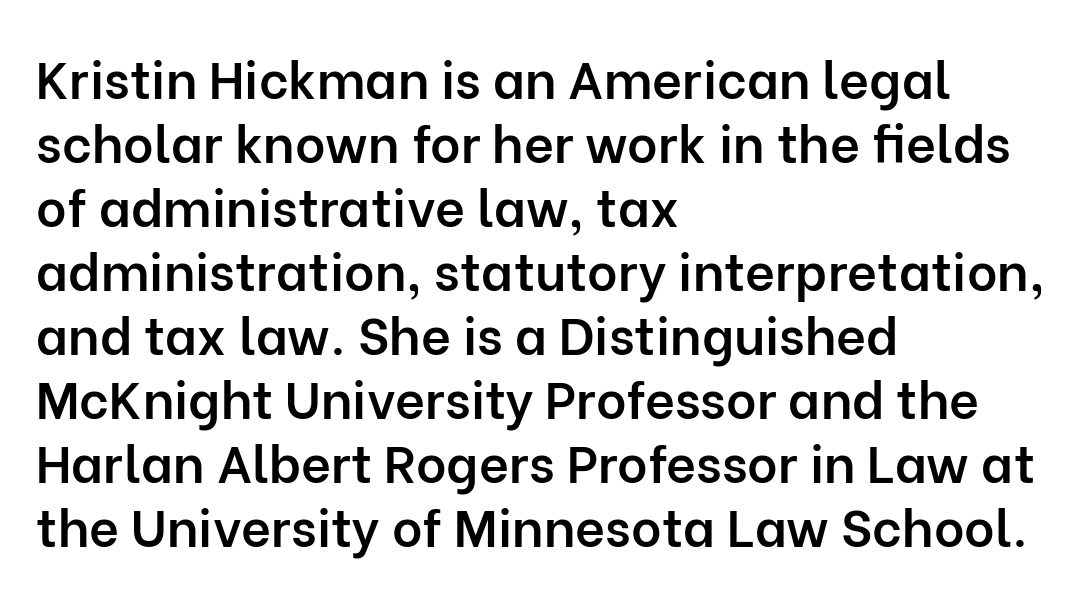
The image shows 52 px semibold sans-serif type, upright; set left-aligned, line spacing 1.23x, normal letter spacing, not underlined; low stroke contrast and a medium x-height.
